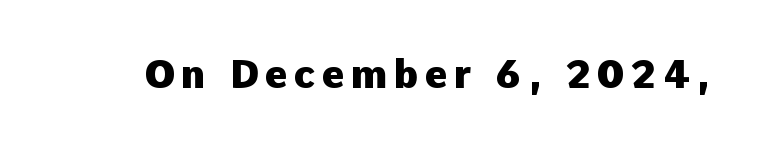
The image shows 39 px heavy sans-serif type, upright; set not underlined; low stroke contrast and a medium x-height.
